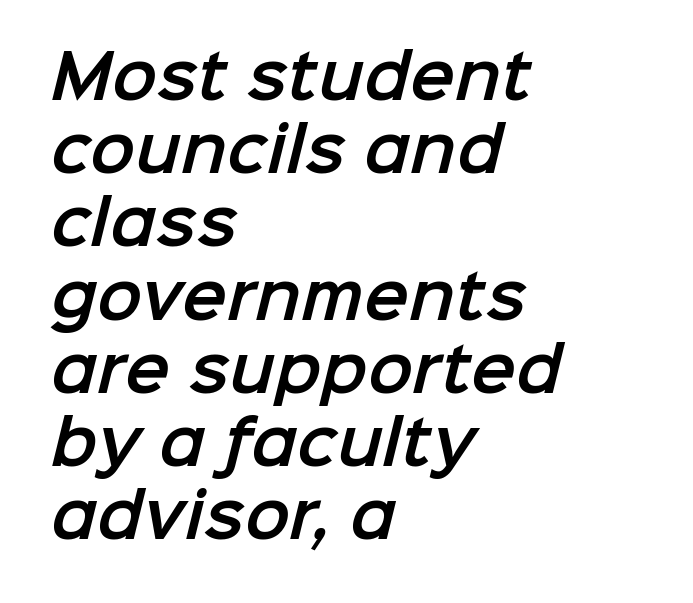
The image shows 60 px sans-serif type; set left-aligned, line spacing 1.22x, normal letter spacing, not underlined; low stroke contrast and a medium x-height.
